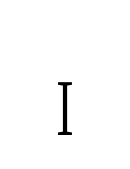
Rule under the text: the space is simply empty. Look at the bottom of the vertical strokes: they stop flat, with no serifs. Varying glyph widths throughout — classic text-font behaviour. It's the straight-up-and-down kind of type.
